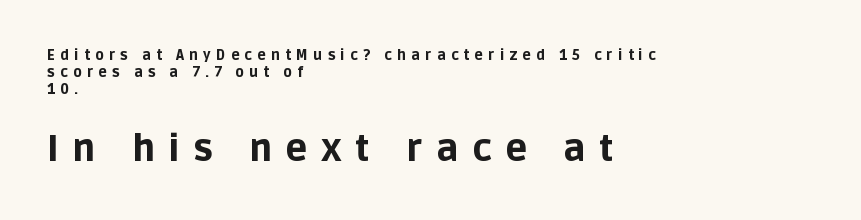
Q: Is the text bold? A: Yes.
Q: Is the text italic (slanted)? A: No, it is upright.
Q: Is the typeface a serif or a sans-serif typeface? A: Sans-serif.
Q: Is the text underlined? A: No.
Q: How is the paragraph aligned? A: Left-aligned.
Q: Is the spacing between letters normal or unusually wide? A: Unusually wide.
Q: Which block of text is set in a larger size, the first (top) or the second (bottom)? A: The second (bottom) one.
Q: Width (condensed, normal, or wide)? A: Normal.
Q: Stroke contrast? A: Low.
Q: x-height? A: Large.
Q: Monospaced? A: No.
